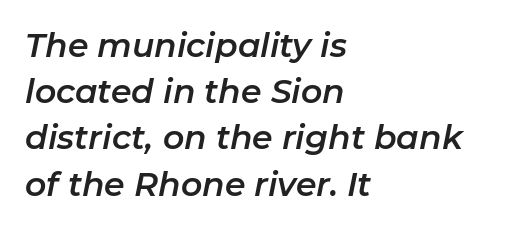
{"italic": "yes", "lean": "right", "slant_degrees": 11, "width": "normal", "stroke_contrast": "low", "x_height": "medium", "monospaced": "no", "underline": "no", "align": "left", "line_spacing": "normal", "line_spacing_ratio": 1.4, "letter_spacing": "normal", "letter_spacing_em": 0.0, "glyph_px": 33}
